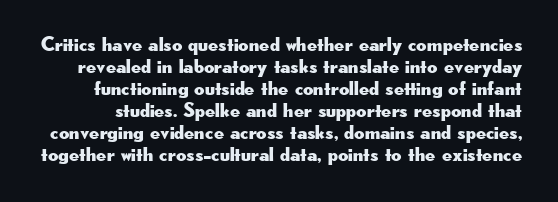
The image shows 20 px text type, upright; set tight line spacing (1.1x), normal letter spacing, not underlined.
